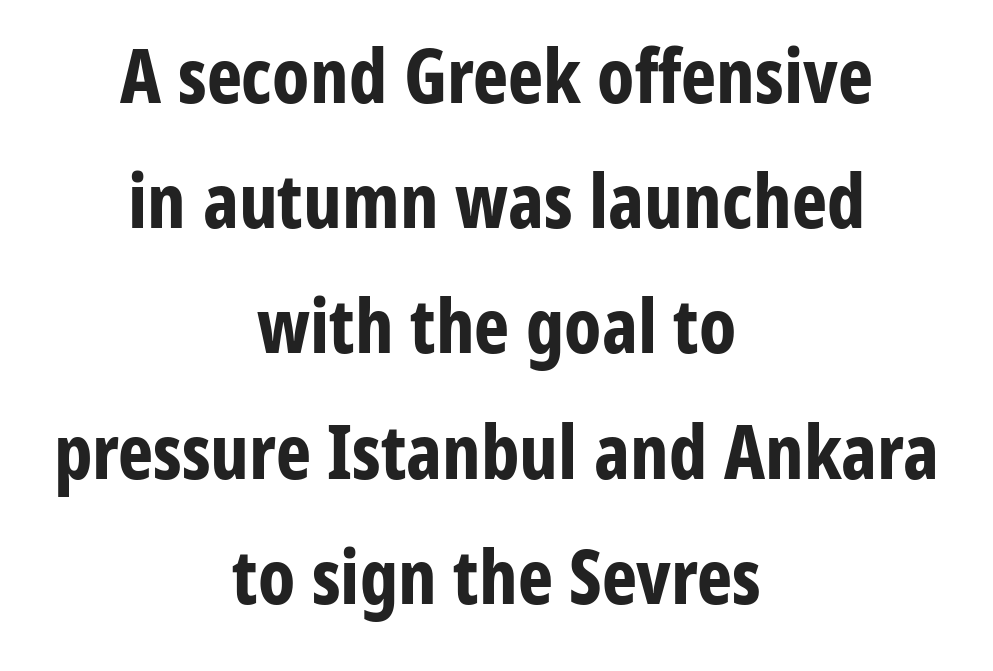
Students, this is bold: see how much ink each stroke carries. These lines stack symmetrically, like a column narrowing and widening about its center. Is this a sans? Yes — the strokes have no serifs. The passage shown stacks its lines at a standard gap. The letters sit at their default tracking, neither squeezed nor spread. The zone under the glyphs is completely vacant.
